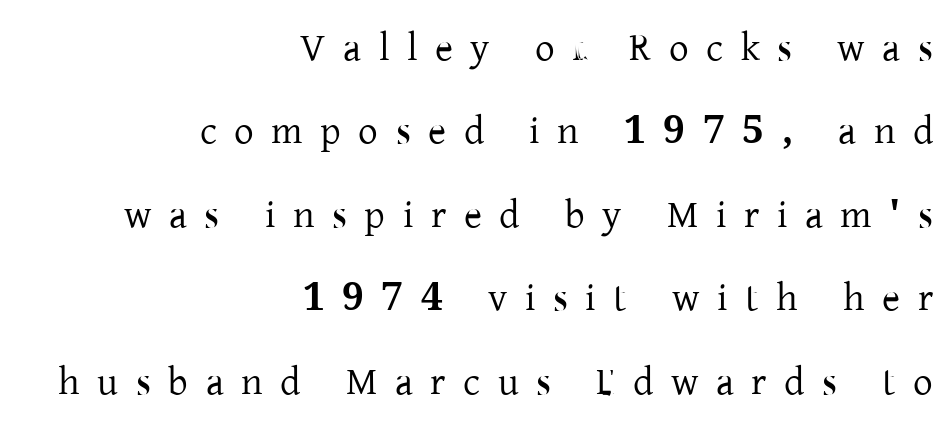
Between one letter and the next there's a generous, obvious gap. Glance below the letters and you will spot only blank space. The paragraph shown leans on its right margin. The face used here is proportionally spaced, like ordinary book or web type.
